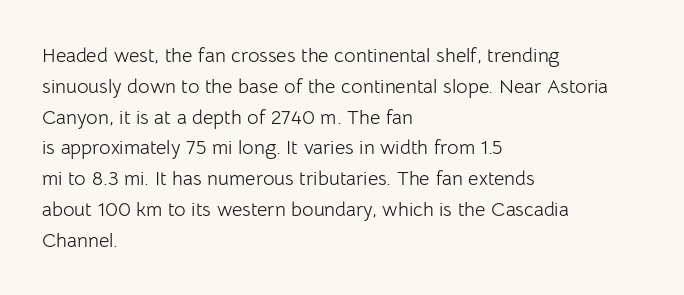
Q: Is the text bold? A: No.
Q: Is the text italic (slanted)? A: No, it is upright.
Q: Is the text underlined? A: No.
Q: How is the paragraph aligned? A: Left-aligned.
Q: Is the spacing between letters normal or unusually wide? A: Normal.
Q: Is the spacing between lines tight, normal or loose? A: Normal.
